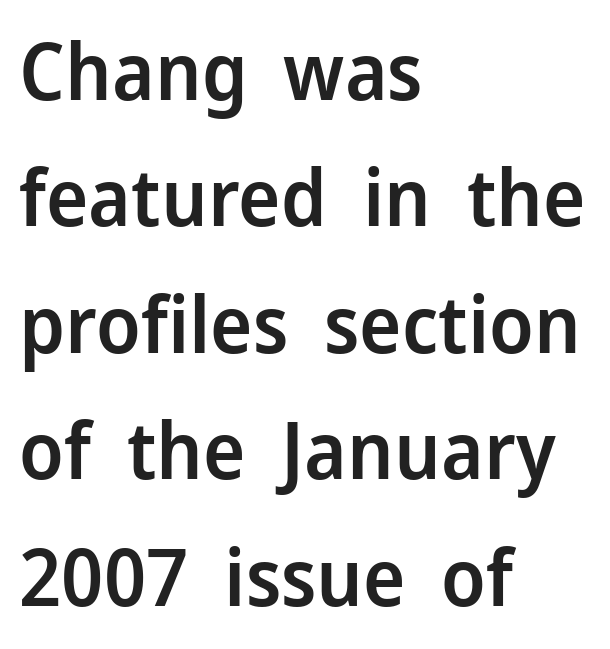
Q: Is the text bold? A: Semi-bold.
Q: Is the text italic (slanted)? A: No, it is upright.
Q: Is the typeface a serif or a sans-serif typeface? A: Sans-serif.
Q: Is the text underlined? A: No.
Q: How is the paragraph aligned? A: Left-aligned.
Q: Is the spacing between letters normal or unusually wide? A: Normal.
Q: Is the spacing between lines tight, normal or loose? A: Normal.
Q: Width (condensed, normal, or wide)? A: Normal.
Q: Stroke contrast? A: Low.
Q: x-height? A: Medium.
Q: Monospaced? A: No.
